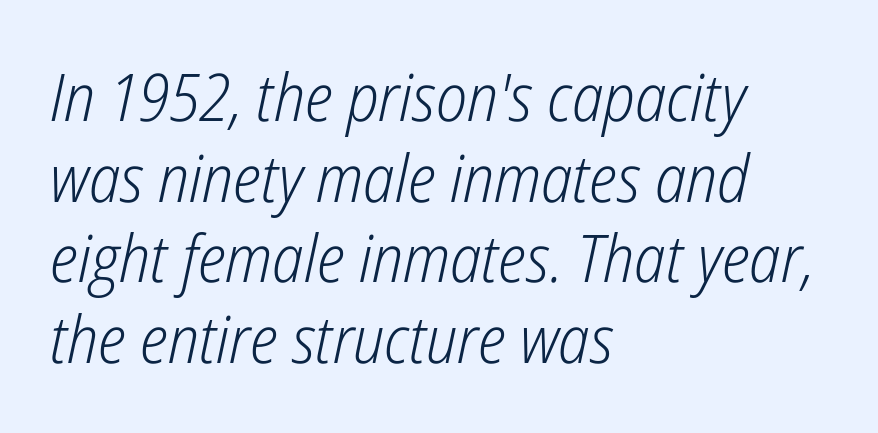
The lines are quadded left. The rendering uses natural spacing where letterforms have individual widths. Just letters on the line, the space beneath them empty. Stems here are at most as thick as an everyday book face. In terms of letterspacing, this is plain default setting.
